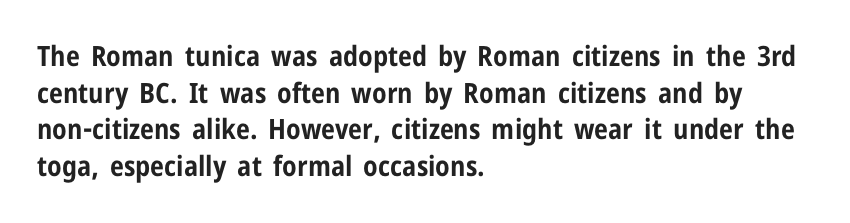
The image shows 28 px bold, condensed sans-serif type, upright; set left-aligned, normal line spacing (1.31x), normal letter spacing, not underlined; low stroke contrast and a medium x-height.
